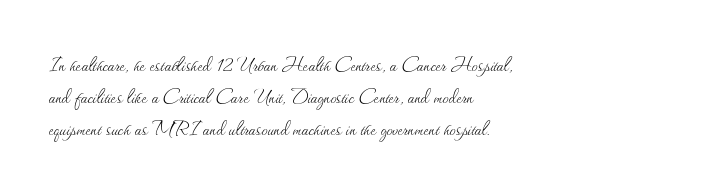
{"bold": "no", "underline": "no", "align": "left", "line_spacing": "normal", "line_spacing_ratio": 1.34, "letter_spacing": "normal", "letter_spacing_em": 0.0, "glyph_px": 24}
